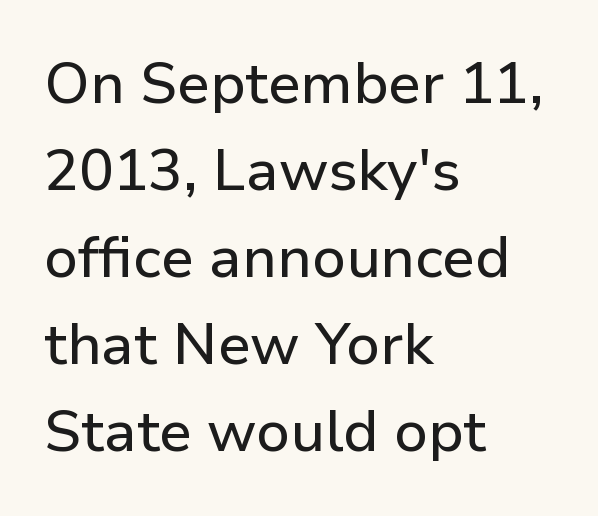
{"serif": "no", "italic": "no", "width": "normal", "stroke_contrast": "low", "x_height": "medium", "monospaced": "no", "underline": "no", "align": "left", "line_spacing": "normal", "line_spacing_ratio": 1.5, "letter_spacing": "normal", "letter_spacing_em": 0.0, "glyph_px": 58}
